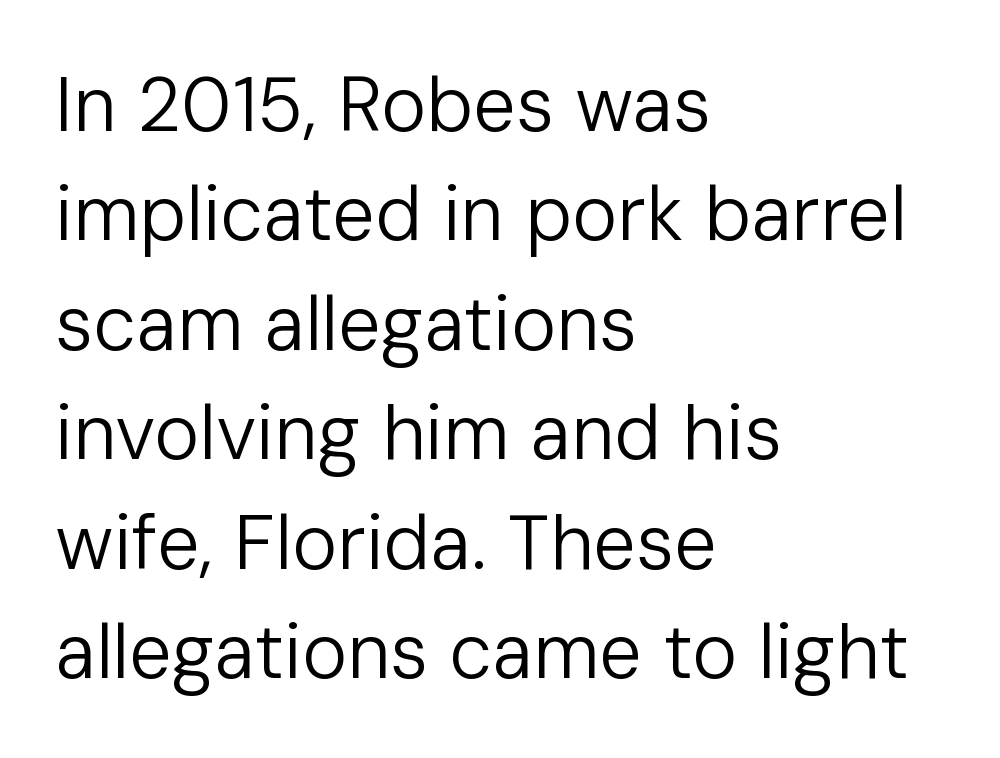
The image shows 76 px regular-weight sans-serif type, upright; set left-aligned, normal line spacing (1.44x), normal letter spacing, not underlined; low stroke contrast and a medium x-height.
